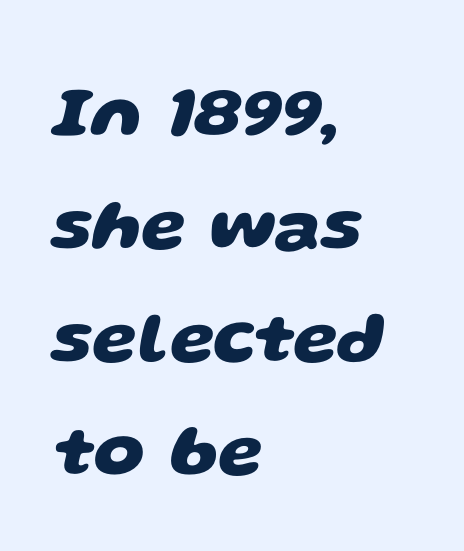
{"serif": "no", "bold": "yes", "weight": "heavy", "width": "wide", "stroke_contrast": "low", "x_height": "large", "monospaced": "no", "underline": "no", "align": "left", "line_spacing": "normal", "line_spacing_ratio": 1.57, "letter_spacing": "normal", "letter_spacing_em": 0.0, "glyph_px": 72}
